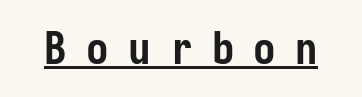
{"serif": "no", "italic": "no", "bold": "yes", "weight": "semibold", "width": "condensed", "stroke_contrast": "low", "x_height": "medium", "monospaced": "yes", "underline": "yes", "letter_spacing": "wide", "letter_spacing_em": 0.43, "glyph_px": 45}
